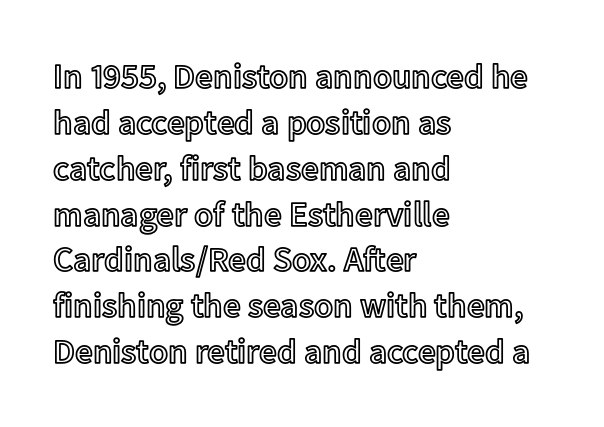
{"italic": "no", "width": "normal", "x_height": "medium", "monospaced": "no", "underline": "no", "align": "left", "line_spacing": "normal", "line_spacing_ratio": 1.31, "letter_spacing": "normal", "letter_spacing_em": 0.0, "glyph_px": 35}
